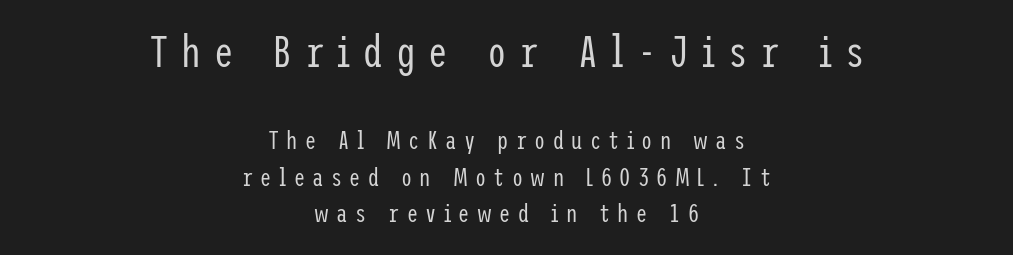
The rendering uses a moderate line-height, typical for paragraphs. The typesetting does not lean heavy: it is not bold. Large over small — that's the arrangement of the two blocks here. Is the letter spacing exaggerated? Yes — the characters are pushed far apart. This is roman type, the default non-slanted kind.
